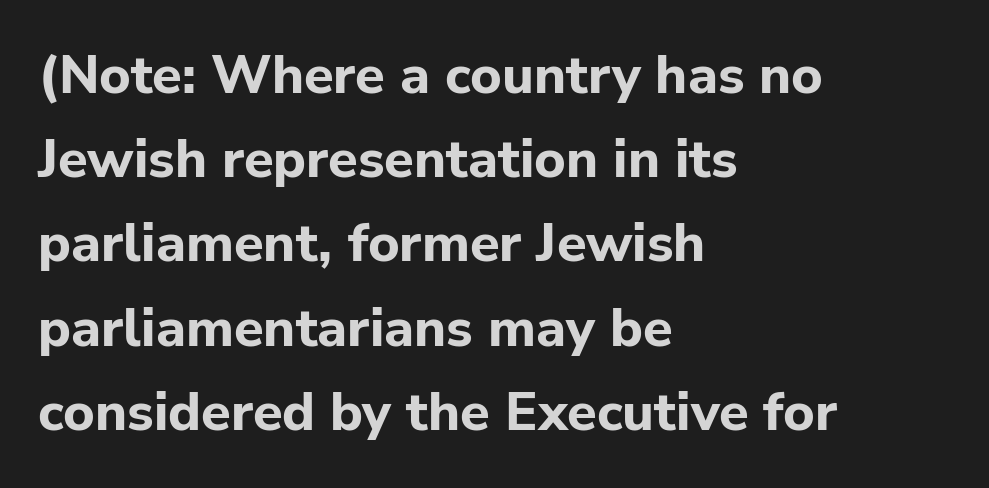
{"serif": "no", "italic": "no", "bold": "yes", "weight": "bold", "width": "normal", "stroke_contrast": "low", "x_height": "medium", "monospaced": "no", "underline": "no", "align": "left", "line_spacing": "normal", "line_spacing_ratio": 1.56, "letter_spacing": "normal", "letter_spacing_em": 0.0, "glyph_px": 54}
